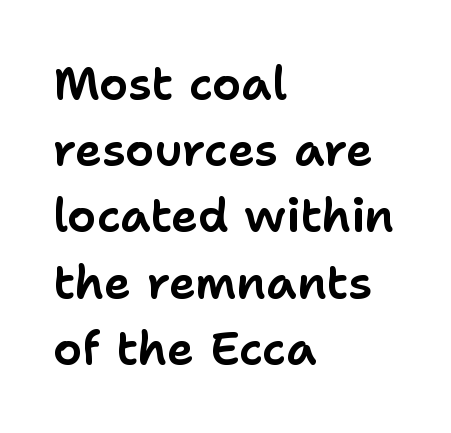
{"serif": "no", "italic": "no", "width": "normal", "stroke_contrast": "low", "x_height": "medium", "monospaced": "no", "underline": "no", "align": "left", "line_spacing": "normal", "line_spacing_ratio": 1.44, "letter_spacing": "normal", "letter_spacing_em": 0.0, "glyph_px": 46}
